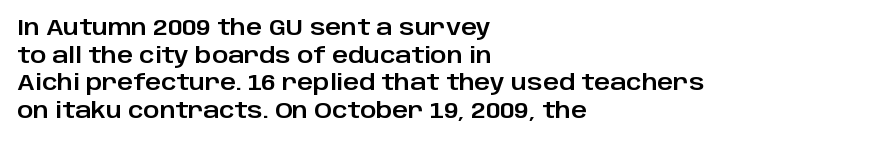
{"italic": "no", "underline": "no", "align": "left", "line_spacing": "normal", "line_spacing_ratio": 1.26, "letter_spacing": "normal", "letter_spacing_em": 0.0, "glyph_px": 22}
